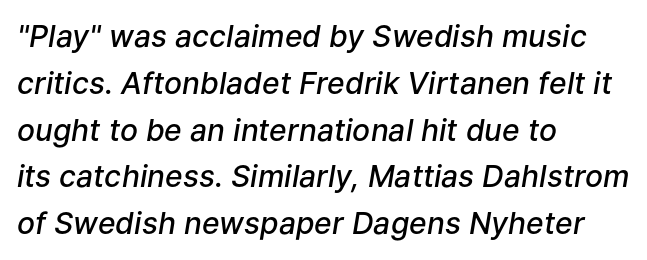
Q: Is the text bold? A: Semi-bold.
Q: Is the text italic (slanted)? A: Yes, it leans right by about 9 degrees.
Q: Is the text underlined? A: No.
Q: How is the paragraph aligned? A: Left-aligned.
Q: Is the spacing between letters normal or unusually wide? A: Normal.
Q: Is the spacing between lines tight, normal or loose? A: Normal.
Q: Width (condensed, normal, or wide)? A: Normal.
Q: Stroke contrast? A: Low.
Q: x-height? A: Medium.
Q: Monospaced? A: No.
